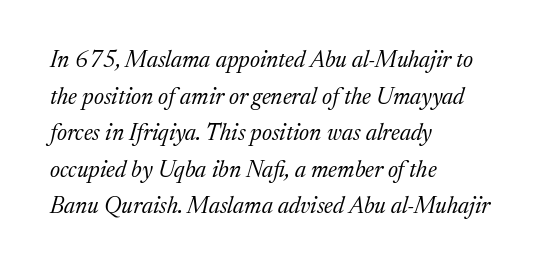
Q: Is the text bold? A: No.
Q: Is the text italic (slanted)? A: Yes, it leans right by about 17 degrees.
Q: Is the text underlined? A: No.
Q: How is the paragraph aligned? A: Left-aligned.
Q: Is the spacing between letters normal or unusually wide? A: Normal.
Q: Is the spacing between lines tight, normal or loose? A: Normal.
